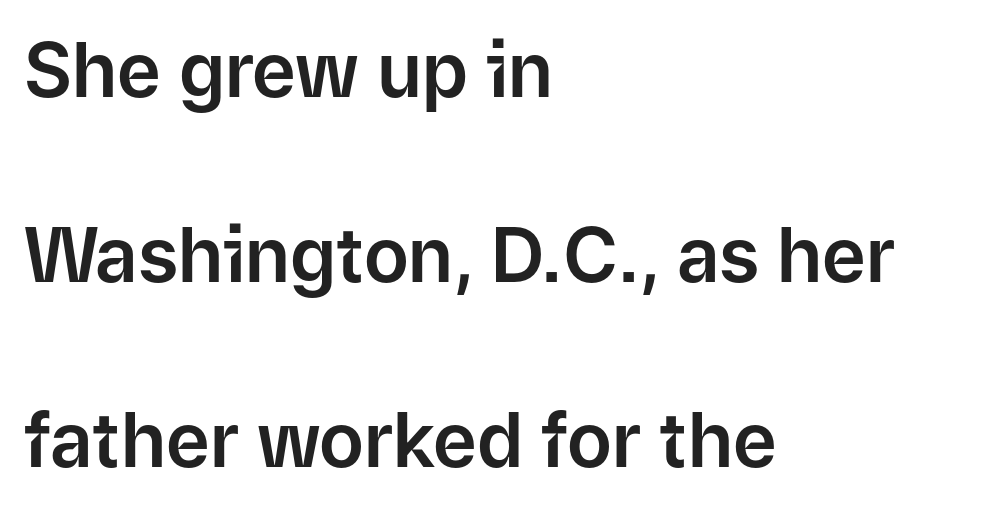
The image shows 75 px sans-serif type, upright; set left-aligned, loose line spacing (2.47x), normal letter spacing, not underlined; low stroke contrast and a medium x-height.
